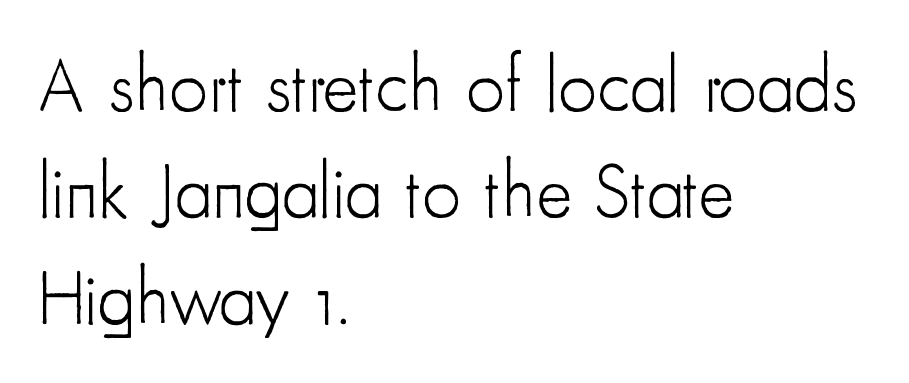
Is this a sans? Yes — the strokes have no serifs. The space beneath each line is pristine and unruled. Compared with typical paragraphs, the rows here are spaced about the same. Style check: upright.
